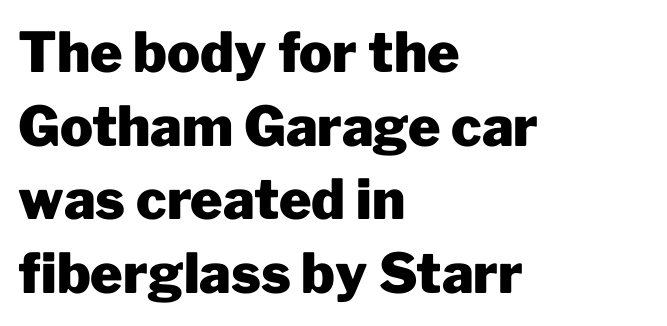
These lines keep a tight, regular rhythm from letter to letter. The strip under each line holds only bare page. If you measured baseline to baseline, you'd find a middling distance. I'd call this a sans setting — the letters go barefoot. The lettering stays uniformly vertical, giving the passage a roman look. Notice how the passage keeps a crisp vertical edge on the left only.
